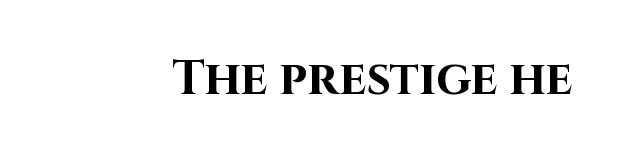
Q: Is the text bold? A: Yes.
Q: Is the text italic (slanted)? A: No, it is upright.
Q: Is the typeface a serif or a sans-serif typeface? A: Sans-serif.
Q: Is the text underlined? A: No.
Q: Is the spacing between letters normal or unusually wide? A: Normal.
Q: Width (condensed, normal, or wide)? A: Normal.
Q: Stroke contrast? A: High.
Q: x-height? A: Large.
Q: Monospaced? A: No.
